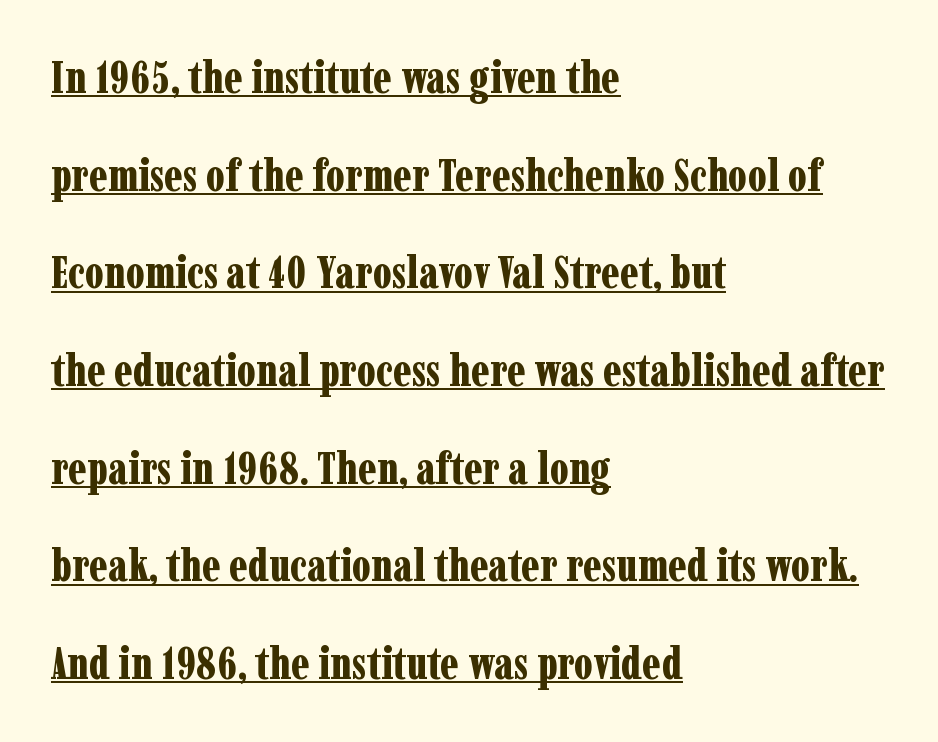
{"serif": "yes", "italic": "no", "bold": "yes", "weight": "bold", "width": "condensed", "stroke_contrast": "low", "x_height": "medium", "monospaced": "no", "underline": "yes", "align": "left", "line_spacing": "loose", "line_spacing_ratio": 2.22, "letter_spacing": "normal", "letter_spacing_em": 0.0, "glyph_px": 44}
